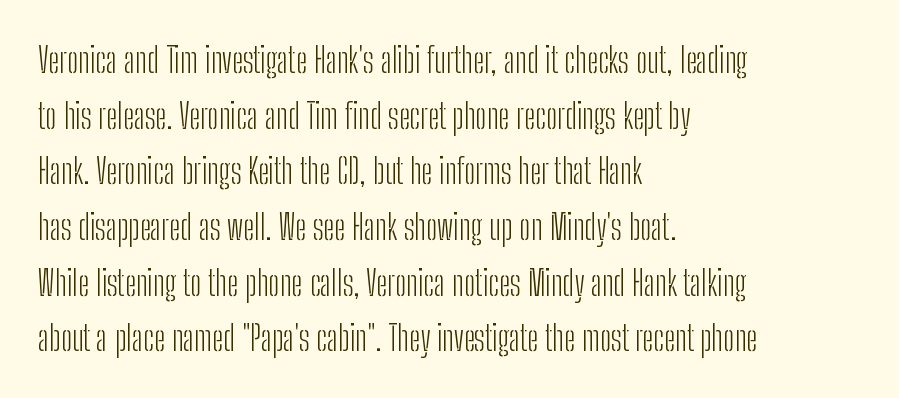
Q: Is the text bold? A: No.
Q: Is the text italic (slanted)? A: No, it is upright.
Q: Is the typeface a serif or a sans-serif typeface? A: Sans-serif.
Q: Is the text underlined? A: No.
Q: How is the paragraph aligned? A: Left-aligned.
Q: Is the spacing between letters normal or unusually wide? A: Normal.
Q: Is the spacing between lines tight, normal or loose? A: Normal.
Q: Width (condensed, normal, or wide)? A: Condensed.
Q: Stroke contrast? A: Low.
Q: x-height? A: Medium.
Q: Monospaced? A: No.
